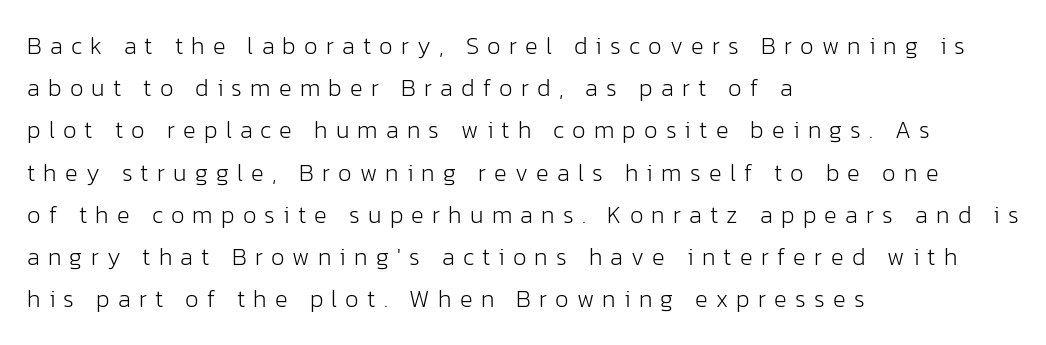
Q: Is the text bold? A: No.
Q: Is the text italic (slanted)? A: No, it is upright.
Q: Is the text underlined? A: No.
Q: How is the paragraph aligned? A: Left-aligned.
Q: Is the spacing between letters normal or unusually wide? A: Unusually wide.
